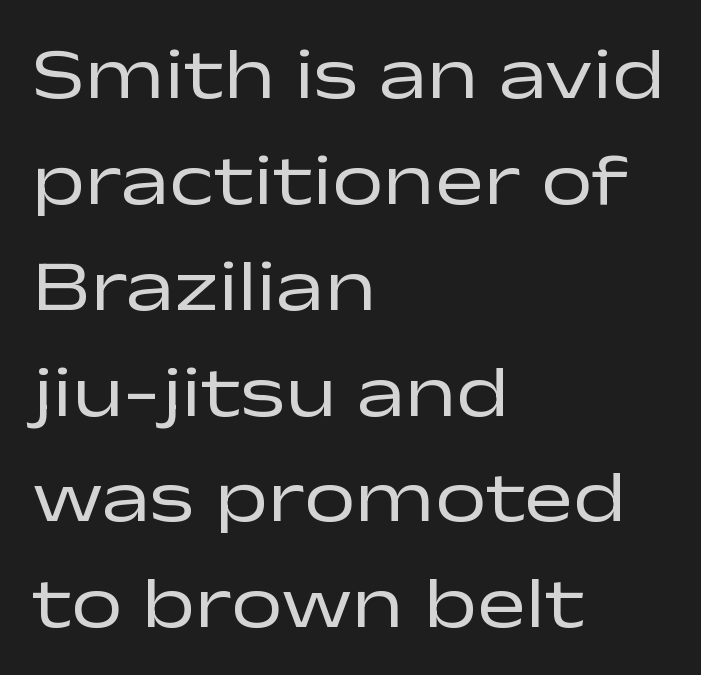
Q: Is the text bold? A: No.
Q: Is the text italic (slanted)? A: No, it is upright.
Q: Is the typeface a serif or a sans-serif typeface? A: Sans-serif.
Q: Is the text underlined? A: No.
Q: How is the paragraph aligned? A: Left-aligned.
Q: Is the spacing between letters normal or unusually wide? A: Normal.
Q: Is the spacing between lines tight, normal or loose? A: Normal.
Q: Width (condensed, normal, or wide)? A: Wide.
Q: Stroke contrast? A: Low.
Q: x-height? A: Medium.
Q: Monospaced? A: No.
